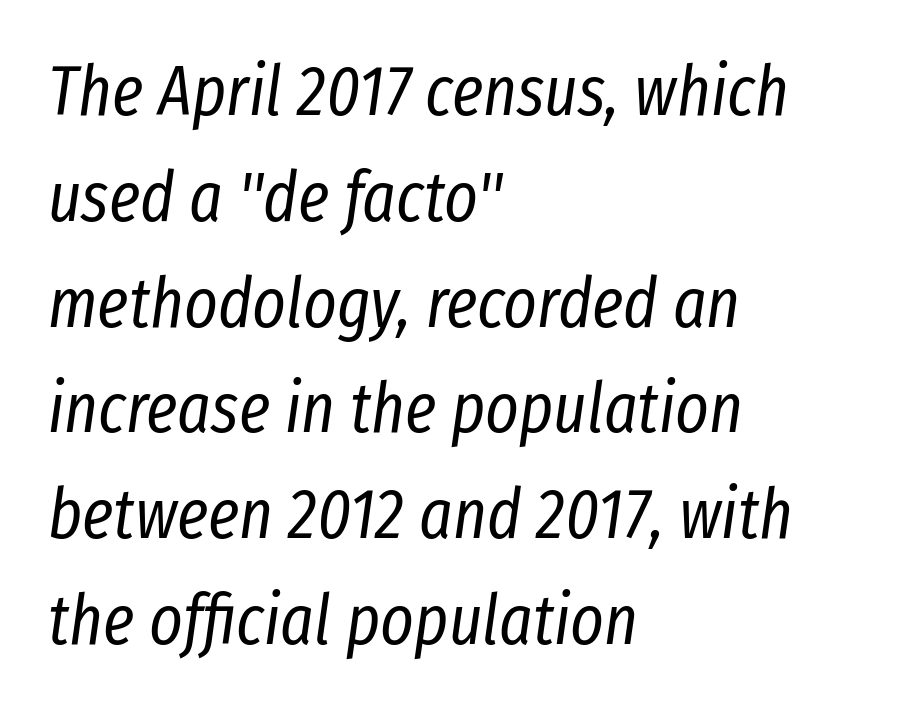
Is the stroke heavy? The answer is a plain regular-or-lighter. The baseline area is clear. Each line starts at the same left margin while the right side varies. Observe the lean: these are italic letterforms.
